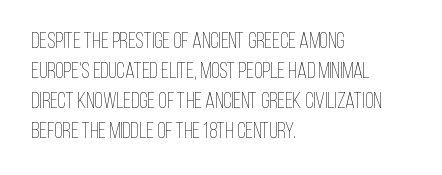
Reading down the column, the eye jumps a familiar distance to each next line. Left-aligned paragraph, ragged on the right. Check under the words: just untouched page. Nope, not italic — everything's standing straight.
